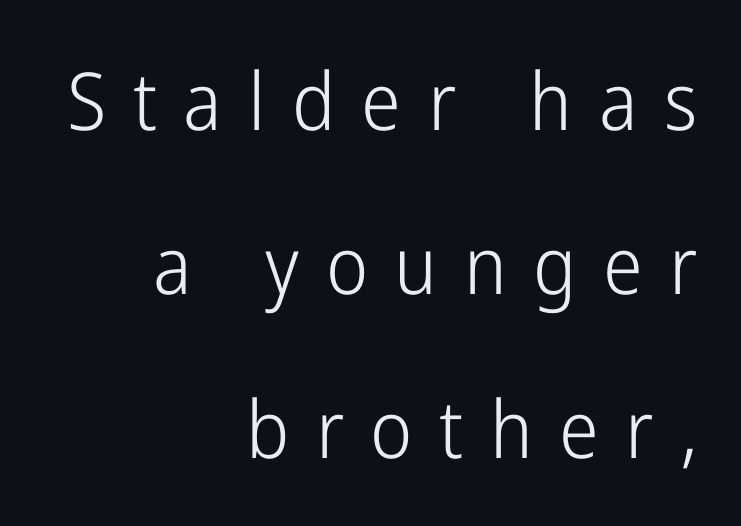
Q: Is the text bold? A: No.
Q: Is the text italic (slanted)? A: No, it is upright.
Q: Is the typeface a serif or a sans-serif typeface? A: Sans-serif.
Q: Is the text underlined? A: No.
Q: How is the paragraph aligned? A: Right-aligned.
Q: Is the spacing between letters normal or unusually wide? A: Unusually wide.
Q: Is the spacing between lines tight, normal or loose? A: Loose.
Q: Width (condensed, normal, or wide)? A: Condensed.
Q: Stroke contrast? A: Low.
Q: x-height? A: Medium.
Q: Monospaced? A: No.
